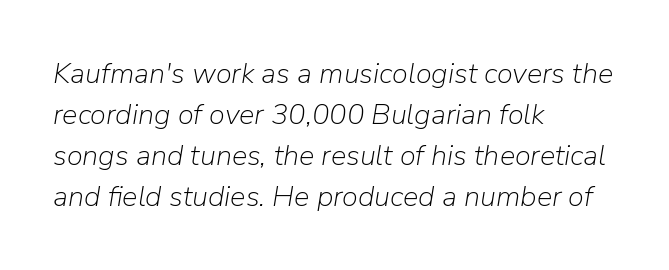
This is oblique type, the kind used for emphasis or titles. There is no visible air inserted between adjacent glyphs. These lines are set flush left with a ragged right edge. Anything drawn beneath the words? Only blank space. The rendering uses natural spacing where letterforms have individual widths.
